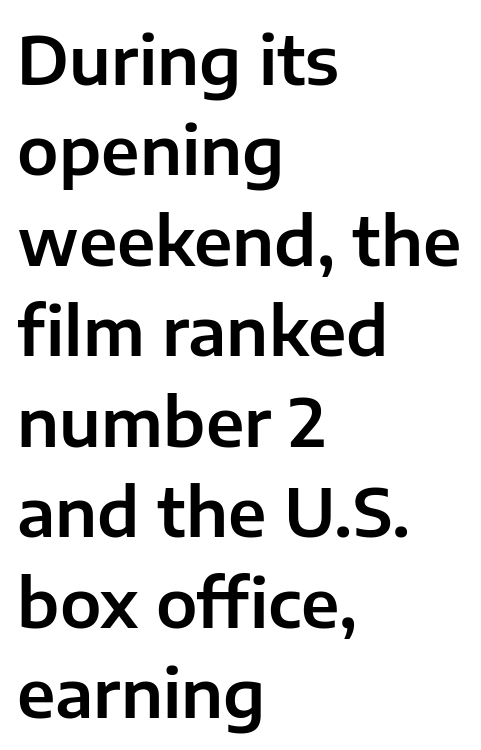
You could not count columns in this text — the font is proportionally spaced. The block of text has a typical density, with ordinary space between rows. Descender tails drop into unmarked territory. The passage is arranged the way most books set body copy — flush left.
